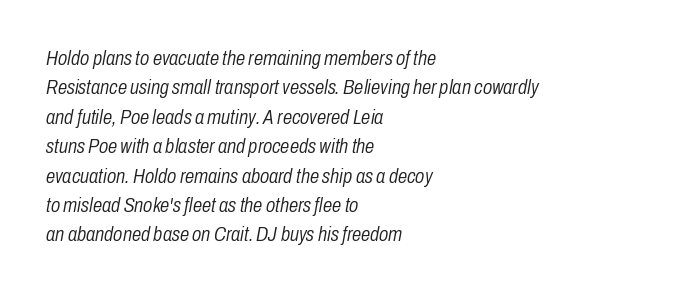
Q: Is the text bold? A: No.
Q: Is the text italic (slanted)? A: Yes, it leans right by about 10 degrees.
Q: Is the text underlined? A: No.
Q: How is the paragraph aligned? A: Left-aligned.
Q: Is the spacing between letters normal or unusually wide? A: Normal.
Q: Is the spacing between lines tight, normal or loose? A: Normal.
